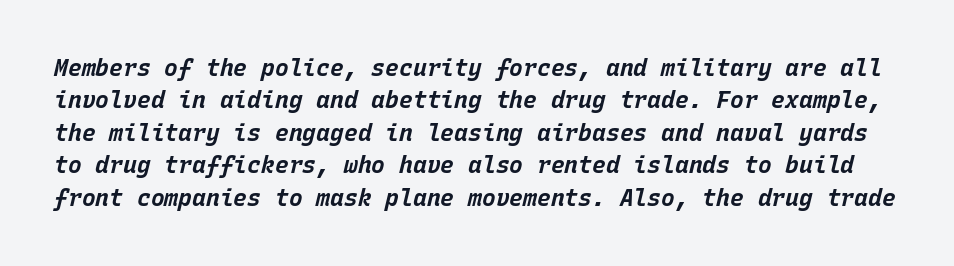
The gaps between neighbouring characters are ordinary and unremarkable. The rendering applies a slant to the glyphs. Whoever set this chose a conventional vertical rhythm. Its strokes are broad and dark, the hallmark of bold type. The strip under each line holds only bare page.
